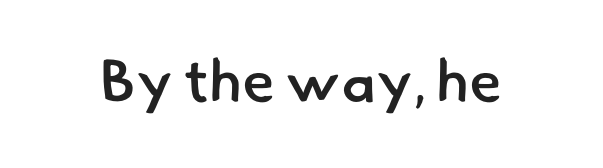
Varying glyph widths throughout — classic text-font behaviour. The passage shown has conventional tracking throughout. The strokes are fattened partway — semibold, not bold. You can tell from the bare stems that sans-serif type was used. Nobody drew a line under any word here.
